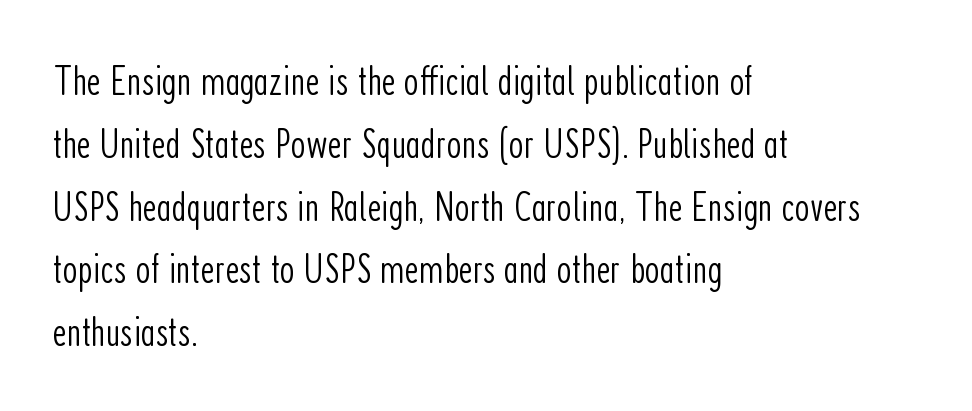
Q: Is the text bold? A: No.
Q: Is the text italic (slanted)? A: No, it is upright.
Q: Is the typeface a serif or a sans-serif typeface? A: Sans-serif.
Q: Is the text underlined? A: No.
Q: How is the paragraph aligned? A: Left-aligned.
Q: Is the spacing between letters normal or unusually wide? A: Normal.
Q: Is the spacing between lines tight, normal or loose? A: Normal.
Q: Width (condensed, normal, or wide)? A: Condensed.
Q: Stroke contrast? A: Low.
Q: x-height? A: Medium.
Q: Monospaced? A: No.
